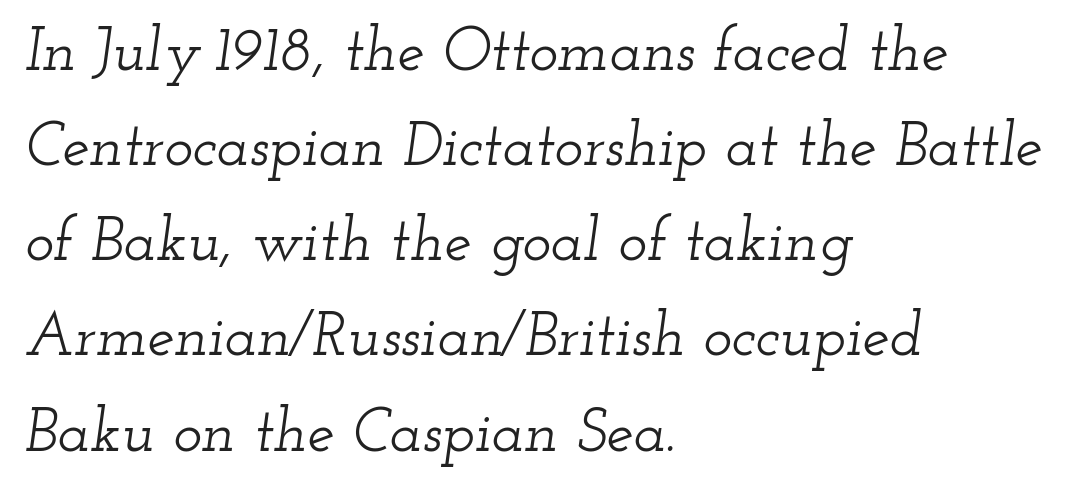
The image shows 61 px wide serif type, italic (leaning right); set left-aligned, normal line spacing (1.56x), normal letter spacing, not underlined; low stroke contrast and a small x-height.
